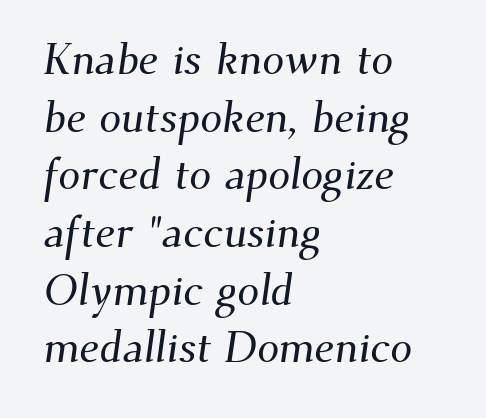
Typeset ragged right — the left edge is the straight one. Characters follow at the spacing the type designer built in. Note the varied advance widths — an 'i' is clearly narrower than an 'm'. A bare baseline throughout the passage. The lines sit at an ordinary, default distance from one another. I'd call this a serif setting — the letters wear small feet.
